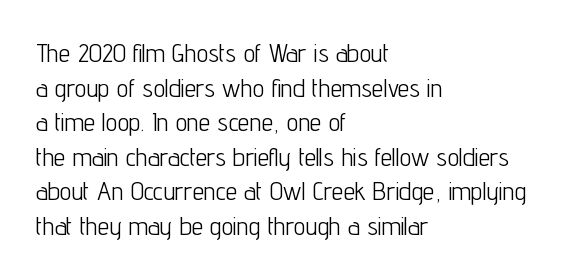
{"italic": "no", "bold": "no", "underline": "no", "align": "left", "line_spacing": "normal", "line_spacing_ratio": 1.33, "letter_spacing": "normal", "letter_spacing_em": 0.0, "glyph_px": 26}
